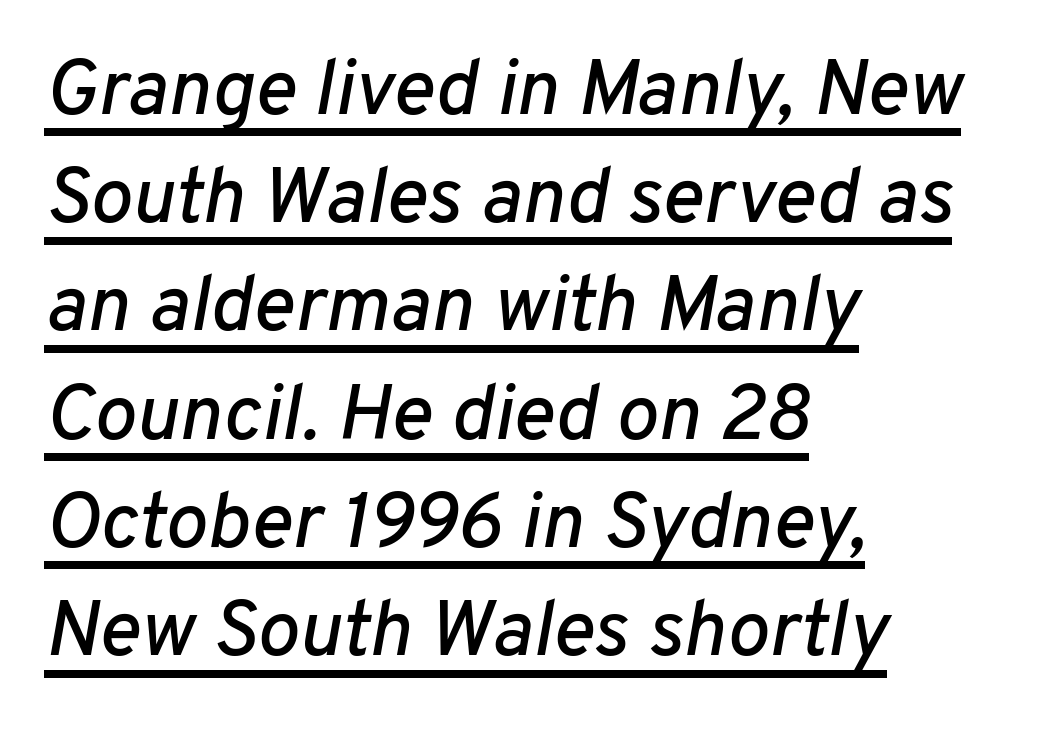
Q: Is the text italic (slanted)? A: Yes, it leans right by about 10 degrees.
Q: Is the text underlined? A: Yes.
Q: How is the paragraph aligned? A: Left-aligned.
Q: Is the spacing between letters normal or unusually wide? A: Normal.
Q: Is the spacing between lines tight, normal or loose? A: Normal.
Q: Width (condensed, normal, or wide)? A: Normal.
Q: Stroke contrast? A: Low.
Q: x-height? A: Medium.
Q: Monospaced? A: No.
